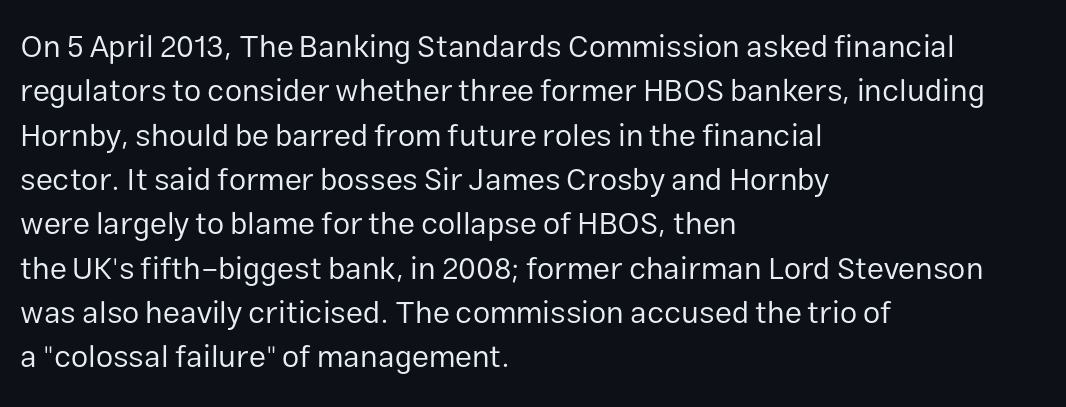
Q: Is the text bold? A: No.
Q: Is the text italic (slanted)? A: No, it is upright.
Q: Is the typeface a serif or a sans-serif typeface? A: Sans-serif.
Q: Is the text underlined? A: No.
Q: How is the paragraph aligned? A: Left-aligned.
Q: Is the spacing between letters normal or unusually wide? A: Normal.
Q: Is the spacing between lines tight, normal or loose? A: Normal.
Q: Width (condensed, normal, or wide)? A: Normal.
Q: Stroke contrast? A: Low.
Q: x-height? A: Medium.
Q: Monospaced? A: No.
